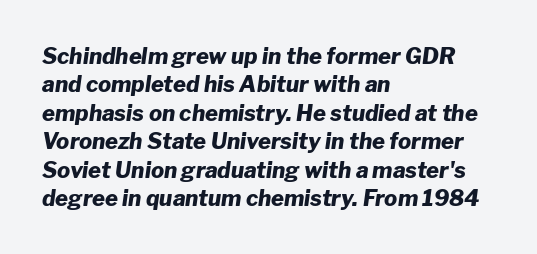
{"italic": "yes", "lean": "right", "slant_degrees": 8, "bold": "yes", "underline": "no", "align": "left", "line_spacing": "normal", "line_spacing_ratio": 1.29, "letter_spacing": "normal", "letter_spacing_em": 0.0, "glyph_px": 22}
